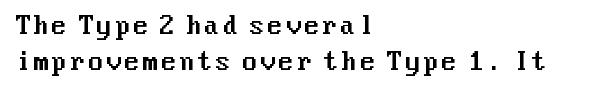
{"italic": "no", "underline": "no", "align": "left", "line_spacing": "normal", "line_spacing_ratio": 1.56, "glyph_px": 23}
